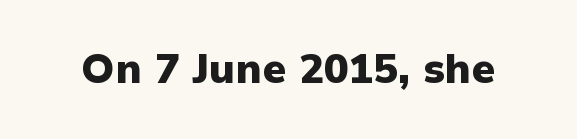
The image shows 41 px heavy sans-serif type, upright; set normal letter spacing, not underlined; low stroke contrast and a medium x-height.
